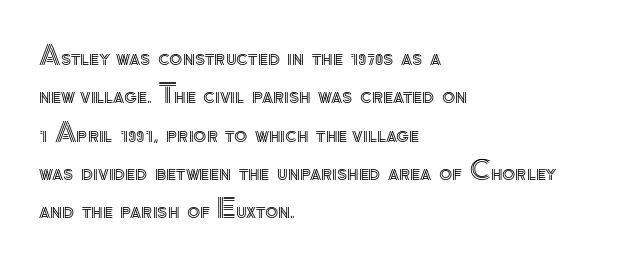
The image shows 27 px text type, upright; set left-aligned, normal line spacing (1.42x), normal letter spacing, not underlined.
